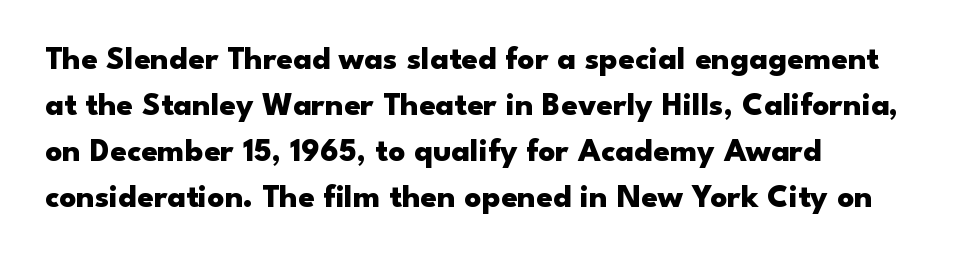
{"serif": "no", "italic": "no", "bold": "yes", "weight": "heavy", "width": "wide", "stroke_contrast": "low", "x_height": "small", "monospaced": "no", "underline": "no", "align": "left", "line_spacing": "normal", "line_spacing_ratio": 1.39, "letter_spacing": "normal", "letter_spacing_em": 0.0, "glyph_px": 33}
